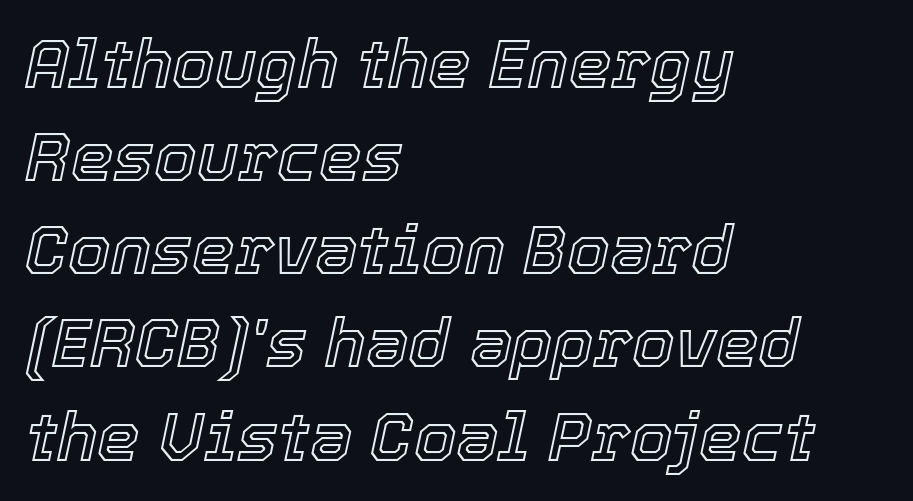
{"italic": "yes", "lean": "right", "slant_degrees": 12, "width": "normal", "x_height": "medium", "monospaced": "no", "underline": "no", "align": "left", "line_spacing": "normal", "line_spacing_ratio": 1.37, "letter_spacing": "normal", "letter_spacing_em": 0.0, "glyph_px": 68}
